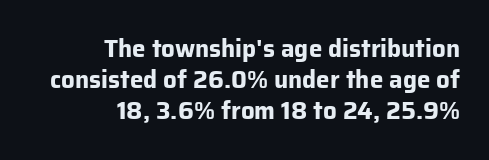
{"italic": "no", "bold": "yes", "underline": "no", "align": "right", "line_spacing": "normal", "line_spacing_ratio": 1.3, "letter_spacing": "normal", "letter_spacing_em": 0.0, "glyph_px": 24}
